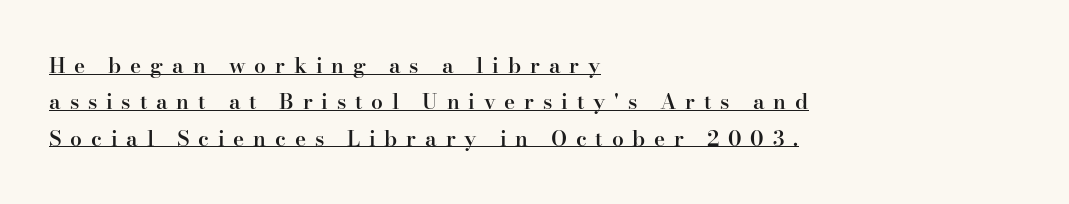
Q: Is the text bold? A: Semi-bold.
Q: Is the text italic (slanted)? A: No, it is upright.
Q: Is the text underlined? A: Yes.
Q: How is the paragraph aligned? A: Left-aligned.
Q: Is the spacing between letters normal or unusually wide? A: Unusually wide.
